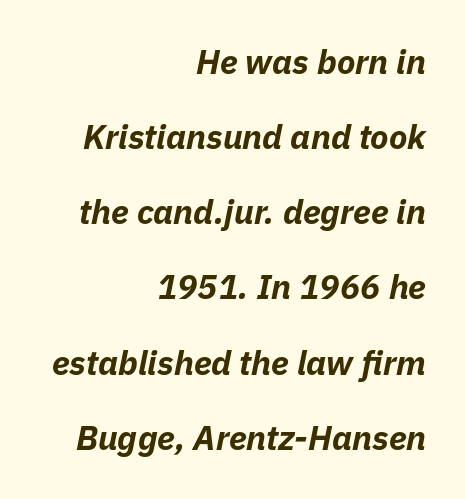
The image shows 34 px bold type, italic (leaning right); set right-aligned, loose line spacing (2.21x), normal letter spacing, not underlined; low stroke contrast and a medium x-height.
